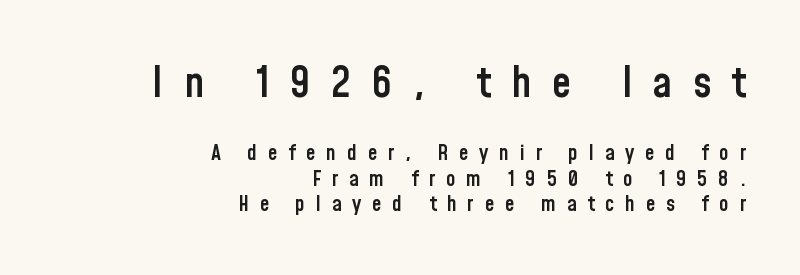
Q: Is the text bold? A: Semi-bold.
Q: Is the text italic (slanted)? A: No, it is upright.
Q: Is the typeface a serif or a sans-serif typeface? A: Sans-serif.
Q: Is the text underlined? A: No.
Q: How is the paragraph aligned? A: Right-aligned.
Q: Is the spacing between letters normal or unusually wide? A: Unusually wide.
Q: Which block of text is set in a larger size, the first (top) or the second (bottom)? A: The first (top) one.
Q: Width (condensed, normal, or wide)? A: Condensed.
Q: Stroke contrast? A: Low.
Q: x-height? A: Medium.
Q: Monospaced? A: No.
